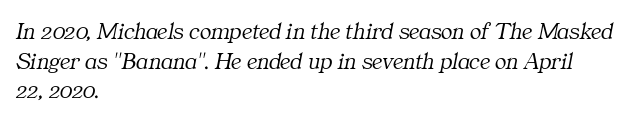
Q: Is the text bold? A: No.
Q: Is the text italic (slanted)? A: Yes, it leans right by about 11 degrees.
Q: Is the text underlined? A: No.
Q: How is the paragraph aligned? A: Left-aligned.
Q: Is the spacing between letters normal or unusually wide? A: Normal.
